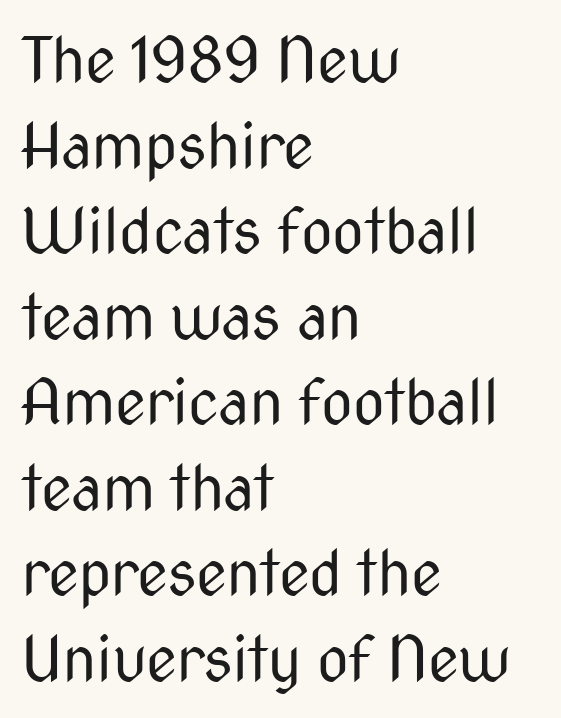
{"serif": "no", "italic": "no", "bold": "no", "weight": "regular", "width": "condensed", "stroke_contrast": "medium", "x_height": "medium", "monospaced": "no", "underline": "no", "align": "left", "line_spacing": "normal", "line_spacing_ratio": 1.38, "letter_spacing": "normal", "letter_spacing_em": 0.0, "glyph_px": 62}
